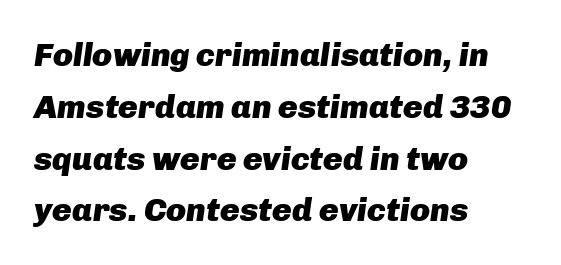
Q: Is the text bold? A: Yes.
Q: Is the text italic (slanted)? A: Yes, it leans right by about 8 degrees.
Q: Is the text underlined? A: No.
Q: How is the paragraph aligned? A: Left-aligned.
Q: Is the spacing between letters normal or unusually wide? A: Normal.
Q: Is the spacing between lines tight, normal or loose? A: Normal.
Q: Width (condensed, normal, or wide)? A: Normal.
Q: Stroke contrast? A: Low.
Q: x-height? A: Medium.
Q: Monospaced? A: No.
